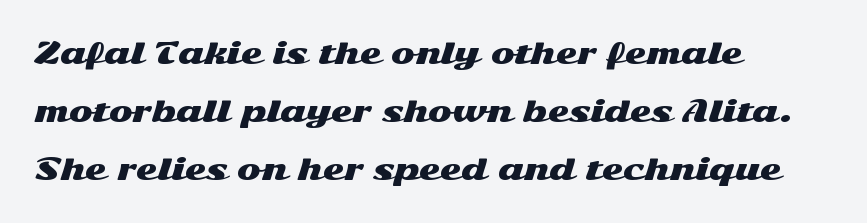
Q: Is the text italic (slanted)? A: Yes.
Q: Is the typeface a serif or a sans-serif typeface? A: Sans-serif.
Q: Is the text underlined? A: No.
Q: How is the paragraph aligned? A: Left-aligned.
Q: Is the spacing between letters normal or unusually wide? A: Normal.
Q: Is the spacing between lines tight, normal or loose? A: Loose.
Q: Width (condensed, normal, or wide)? A: Wide.
Q: Stroke contrast? A: Medium.
Q: x-height? A: Medium.
Q: Monospaced? A: No.
